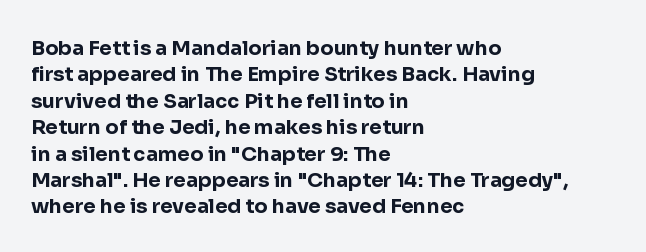
The image shows 20 px bold type, upright; set left-aligned, normal line spacing (1.32x), normal letter spacing, not underlined.
